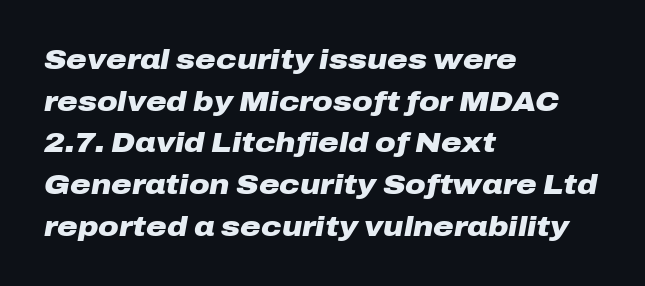
The rendering anchors every line to the left-hand side. Summary of vertical rhythm: regular, with standard interline spacing. Looks like regular typesetting: each glyph gets only the width it needs. No extra tracking has been applied to these lines.
